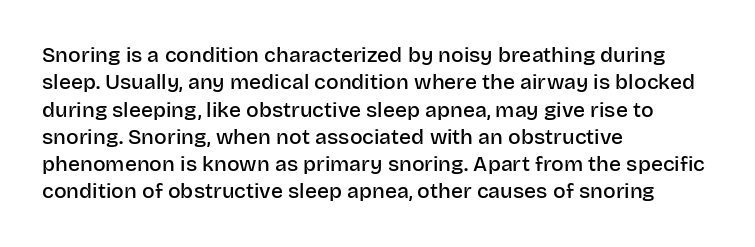
{"italic": "no", "bold": "semi", "underline": "no", "align": "left", "line_spacing": "normal", "line_spacing_ratio": 1.3, "letter_spacing": "normal", "letter_spacing_em": 0.0, "glyph_px": 21}
